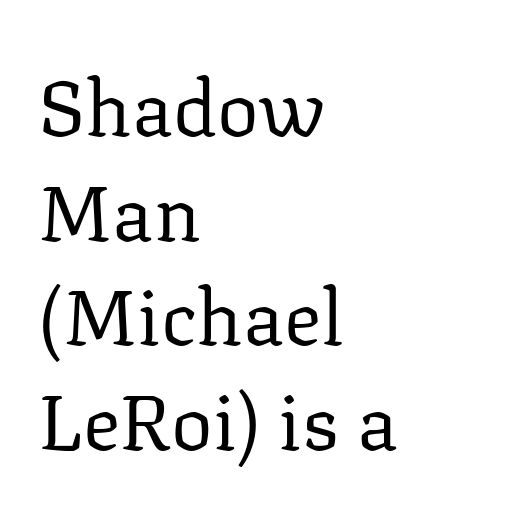
Rows of type keep a routine distance in the vertical direction. The characters are drawn with everyday or finer stroke widths. What stands out about the letter spacing? Nothing — it is the standard amount. Are there feet on the stems? There are — it's a serif. Note the varied advance widths — an 'i' is clearly narrower than an 'm'. The letters stand straight up with perfectly vertical stems.
